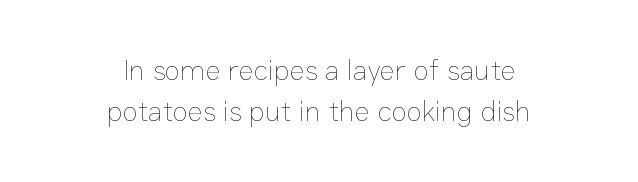
{"italic": "no", "bold": "no", "weight": "thin", "width": "normal", "stroke_contrast": "low", "x_height": "medium", "monospaced": "no", "underline": "no", "align": "center", "line_spacing": "normal", "line_spacing_ratio": 1.42, "letter_spacing": "normal", "letter_spacing_em": 0.0, "glyph_px": 29}
